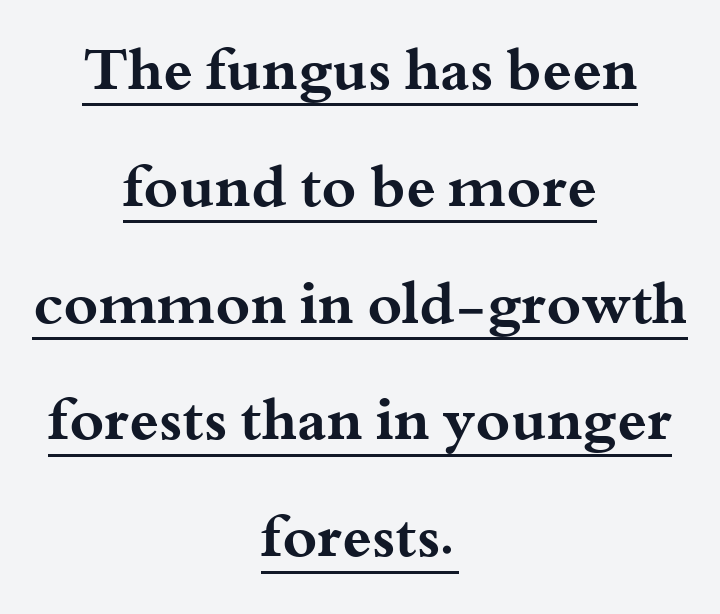
{"serif": "yes", "italic": "no", "bold": "yes", "weight": "bold", "width": "wide", "stroke_contrast": "medium", "x_height": "small", "monospaced": "no", "underline": "yes", "align": "center", "line_spacing": "loose", "line_spacing_ratio": 1.98, "letter_spacing": "normal", "letter_spacing_em": 0.0, "glyph_px": 59}
